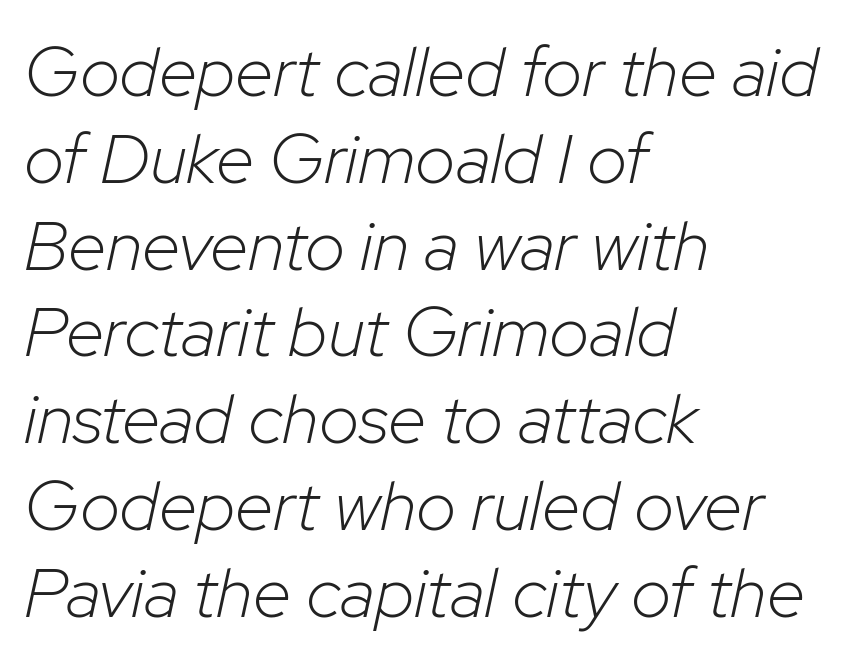
Style check: oblique. The ragged edge is on the right, which tells us the setting is flush left. Between one letter and the next there's only the usual sliver of space. No heavy texture on the line: the type isn't bold. Each letter keeps its own natural width here, so spacing adapts to shape.
